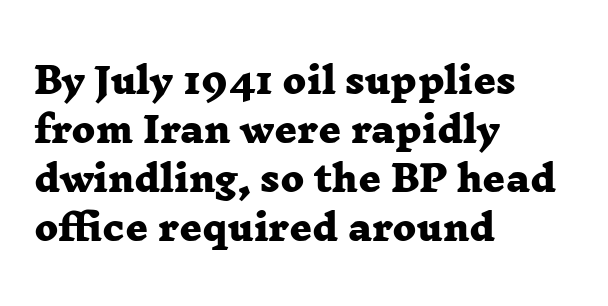
{"serif": "yes", "bold": "yes", "weight": "heavy", "width": "wide", "stroke_contrast": "low", "x_height": "medium", "monospaced": "no", "underline": "no", "align": "left", "line_spacing": "normal", "line_spacing_ratio": 1.4, "letter_spacing": "normal", "letter_spacing_em": 0.0, "glyph_px": 35}
